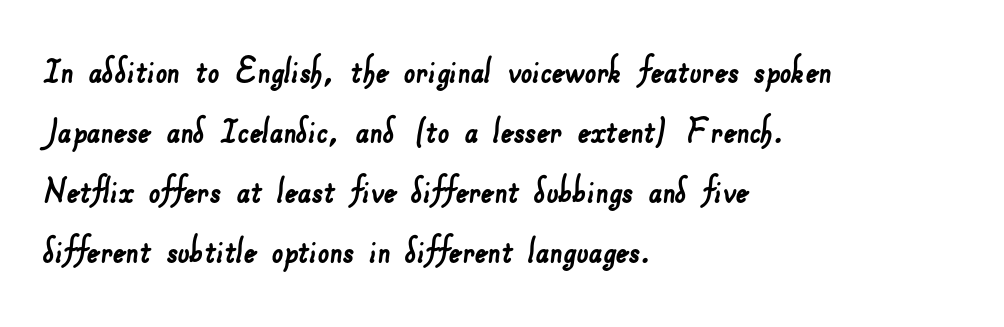
Q: Is the typeface a serif or a sans-serif typeface? A: Sans-serif.
Q: Is the text underlined? A: No.
Q: How is the paragraph aligned? A: Left-aligned.
Q: Is the spacing between letters normal or unusually wide? A: Normal.
Q: Is the spacing between lines tight, normal or loose? A: Normal.
Q: Width (condensed, normal, or wide)? A: Normal.
Q: Stroke contrast? A: Low.
Q: x-height? A: Small.
Q: Monospaced? A: No.
